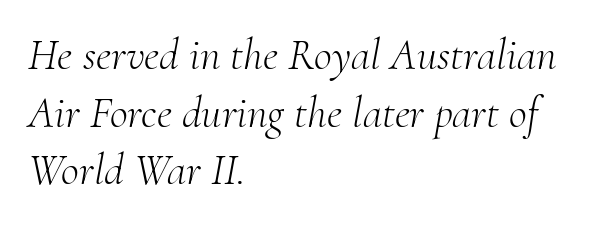
Q: Is the text bold? A: No.
Q: Is the text italic (slanted)? A: Yes, it leans right by about 10 degrees.
Q: Is the typeface a serif or a sans-serif typeface? A: Serif.
Q: Is the text underlined? A: No.
Q: How is the paragraph aligned? A: Left-aligned.
Q: Is the spacing between letters normal or unusually wide? A: Normal.
Q: Is the spacing between lines tight, normal or loose? A: Normal.
Q: Width (condensed, normal, or wide)? A: Normal.
Q: Stroke contrast? A: Medium.
Q: x-height? A: Small.
Q: Monospaced? A: No.
